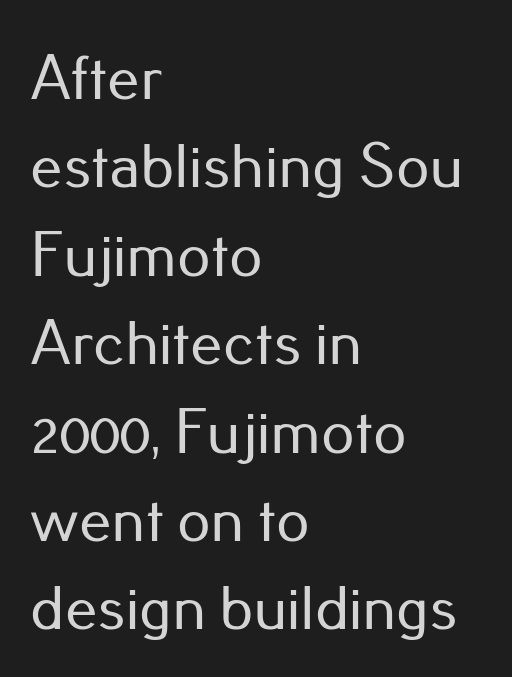
{"serif": "no", "italic": "no", "width": "normal", "stroke_contrast": "low", "x_height": "small", "monospaced": "no", "underline": "no", "align": "left", "line_spacing": "normal", "line_spacing_ratio": 1.36, "letter_spacing": "normal", "letter_spacing_em": 0.0, "glyph_px": 65}
